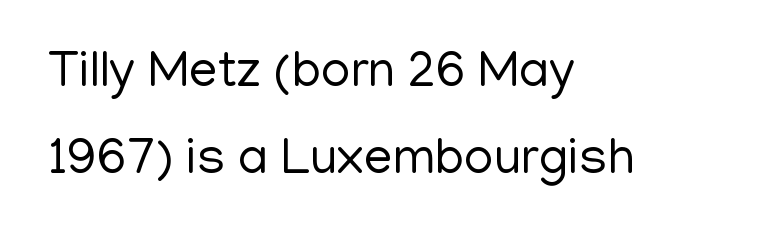
{"serif": "no", "italic": "no", "bold": "no", "weight": "regular", "width": "normal", "stroke_contrast": "low", "x_height": "medium", "monospaced": "no", "underline": "no", "align": "left", "line_spacing_ratio": 1.71, "letter_spacing": "normal", "letter_spacing_em": 0.0, "glyph_px": 51}
